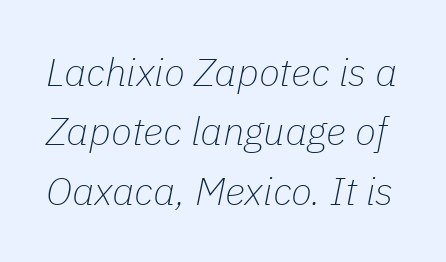
The image shows 39 px thin type, italic (leaning right); set normal line spacing (1.52x), normal letter spacing, not underlined; low stroke contrast and a medium x-height.
